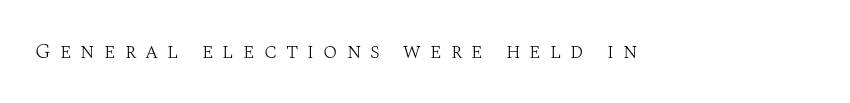
Q: Is the text bold? A: No.
Q: Is the text italic (slanted)? A: No, it is upright.
Q: Is the text underlined? A: No.
Q: Is the spacing between letters normal or unusually wide? A: Unusually wide.
